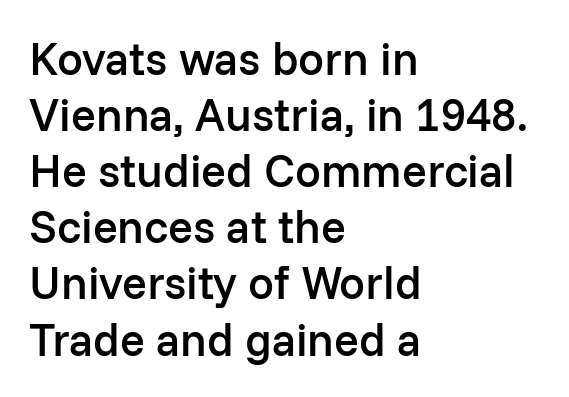
The image shows 46 px semibold sans-serif type, upright; set left-aligned, line spacing 1.22x, normal letter spacing, not underlined; low stroke contrast and a medium x-height.
